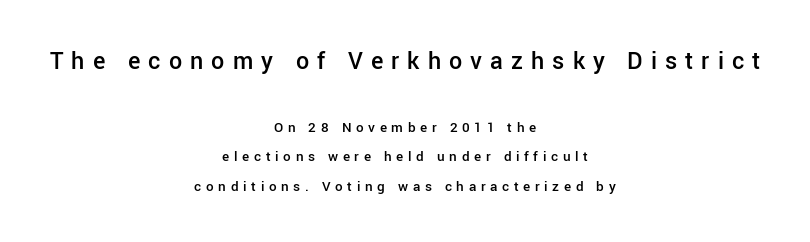
The image shows 26 px text type, upright; set centered, loose line spacing (1.99x), unusually wide letter spacing (+0.31 em), not underlined; the first (top) block is 1.73x larger.
